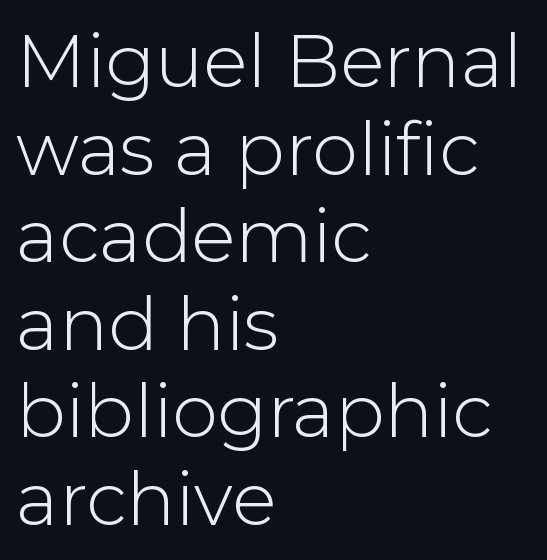
The image shows 73 px light sans-serif type, upright; set left-aligned, line spacing 1.2x, normal letter spacing, not underlined; low stroke contrast and a medium x-height.
